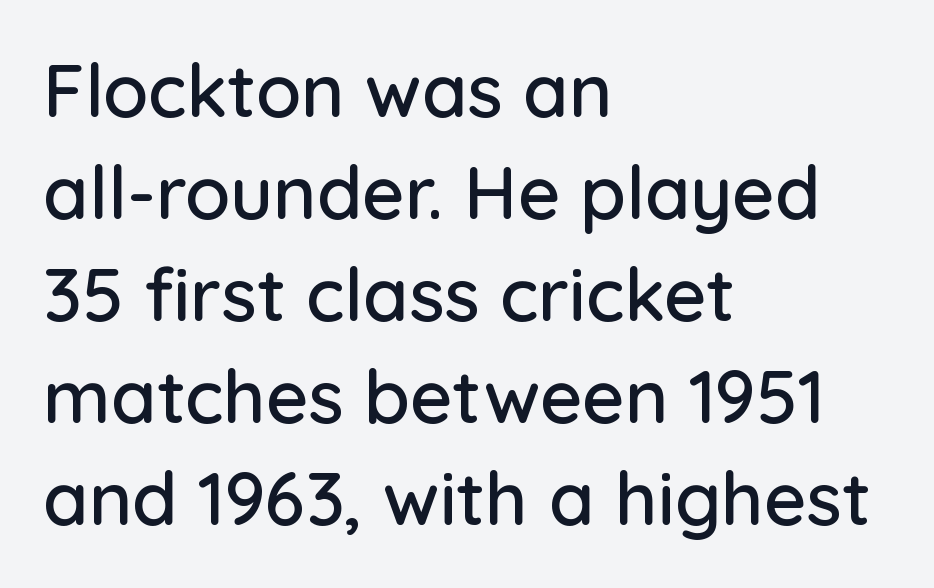
Q: Is the text italic (slanted)? A: No, it is upright.
Q: Is the typeface a serif or a sans-serif typeface? A: Sans-serif.
Q: Is the text underlined? A: No.
Q: How is the paragraph aligned? A: Left-aligned.
Q: Is the spacing between letters normal or unusually wide? A: Normal.
Q: Is the spacing between lines tight, normal or loose? A: Normal.
Q: Width (condensed, normal, or wide)? A: Normal.
Q: Stroke contrast? A: Low.
Q: x-height? A: Medium.
Q: Monospaced? A: No.
